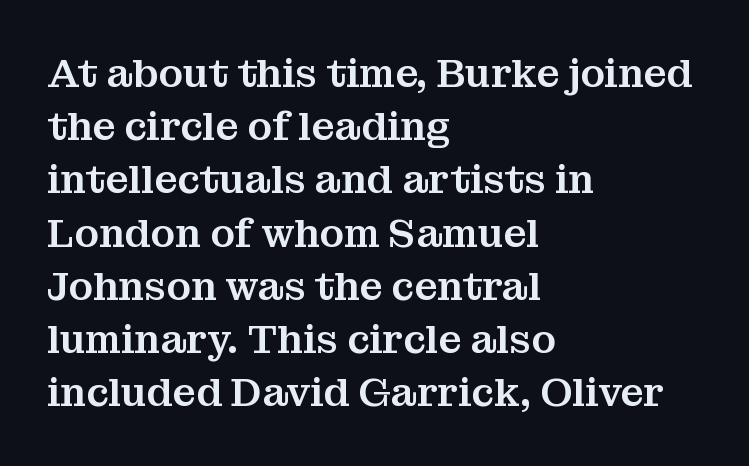
The image shows 40 px serif type, upright; set left-aligned, normal line spacing (1.33x), normal letter spacing, not underlined; medium stroke contrast and a medium x-height.
